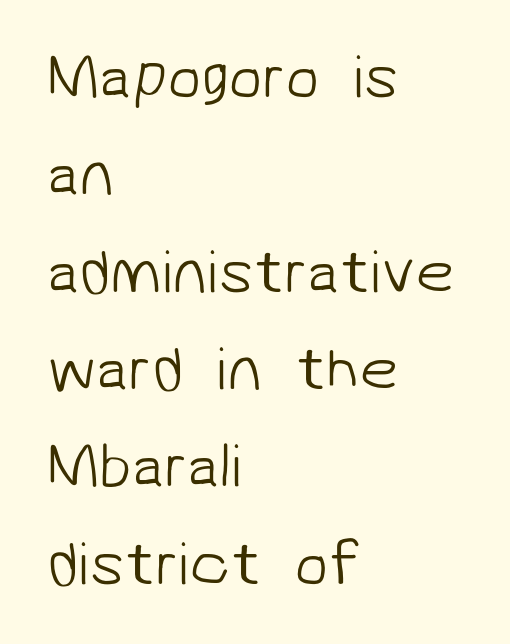
{"serif": "no", "bold": "no", "weight": "light", "width": "normal", "stroke_contrast": "low", "x_height": "medium", "monospaced": "no", "underline": "no", "align": "left", "line_spacing": "normal", "line_spacing_ratio": 1.57, "letter_spacing": "normal", "letter_spacing_em": 0.0, "glyph_px": 62}
